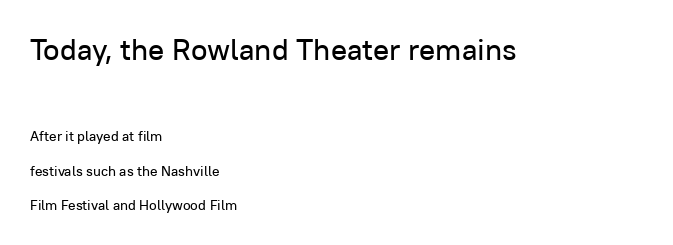
Q: Is the text italic (slanted)? A: No, it is upright.
Q: Is the typeface a serif or a sans-serif typeface? A: Sans-serif.
Q: Is the text underlined? A: No.
Q: How is the paragraph aligned? A: Left-aligned.
Q: Is the spacing between letters normal or unusually wide? A: Normal.
Q: Is the spacing between lines tight, normal or loose? A: Loose.
Q: Which block of text is set in a larger size, the first (top) or the second (bottom)? A: The first (top) one.
Q: Width (condensed, normal, or wide)? A: Normal.
Q: Stroke contrast? A: Low.
Q: x-height? A: Medium.
Q: Monospaced? A: No.
